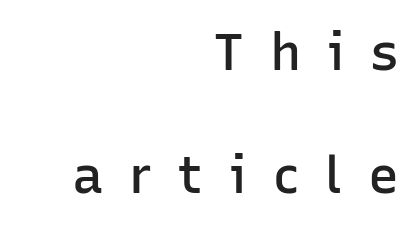
The image shows 52 px semibold sans-serif type, upright; set right-aligned, loose line spacing (2.37x), unusually wide letter spacing (+0.49 em), not underlined; low stroke contrast and a medium x-height.
